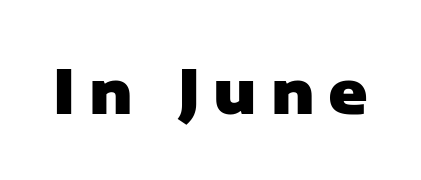
Q: Is the text bold? A: Yes.
Q: Is the text italic (slanted)? A: No, it is upright.
Q: Is the typeface a serif or a sans-serif typeface? A: Sans-serif.
Q: Is the text underlined? A: No.
Q: Is the spacing between letters normal or unusually wide? A: Unusually wide.
Q: Width (condensed, normal, or wide)? A: Normal.
Q: Stroke contrast? A: Low.
Q: x-height? A: Medium.
Q: Monospaced? A: No.
